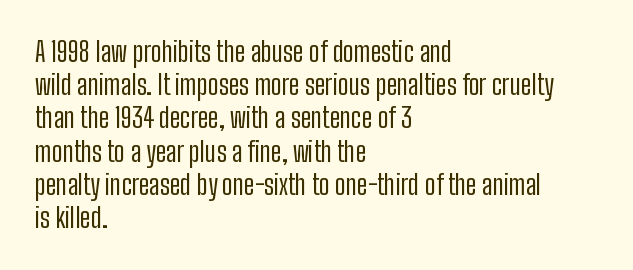
The zone under the glyphs is completely vacant. The passage is arranged the way most books set body copy — flush left. The type sits square on the baseline with zero lean. Weight: in the light-to-regular range. In terms of letterspacing, this is plain default setting.
